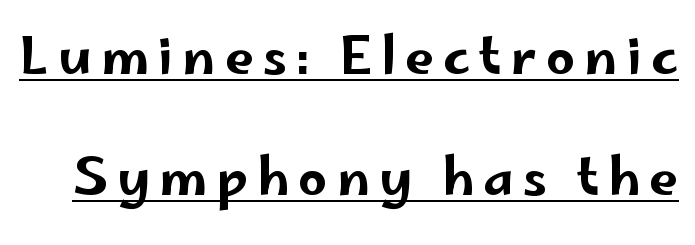
The image shows 51 px wide sans-serif type, upright; set loose line spacing (2.37x), underlined; low stroke contrast and a small x-height.
